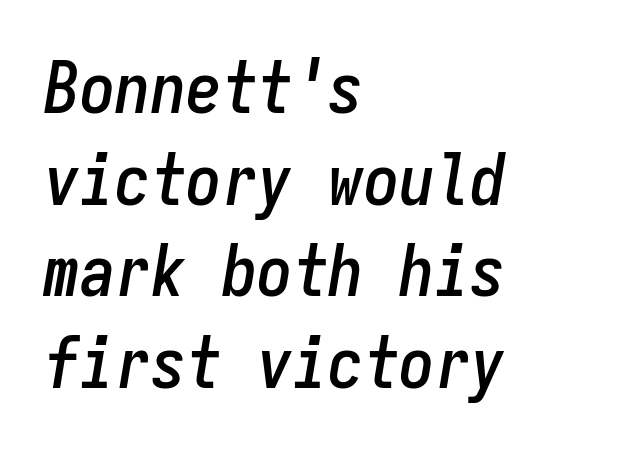
Notice how the stems are inclined rather than vertical — that's the hallmark of italics. Horizontal alignment here is leftward, the default for most running prose. The rendering keeps characters at their native spacing. No word sits above an underline.
